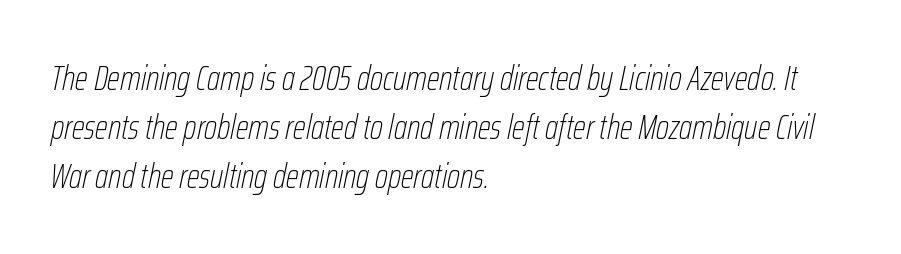
The image shows 34 px thin, condensed type, italic (leaning right); set left-aligned, normal line spacing (1.44x), normal letter spacing, not underlined; low stroke contrast and a medium x-height.
